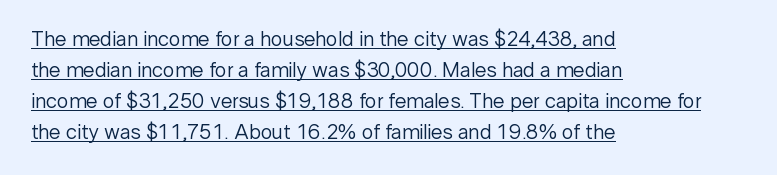
In designer terms, the underline attribute is active on this setting. Compared with a centered layout, this one pins lines to the left instead. Leading: standard. The letterforms sit at book weight or below. The horizontal fit of the characters is conventional and even.
